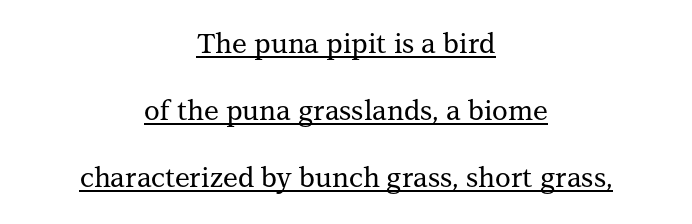
The image shows 27 px text type, upright; set centered, loose line spacing (2.48x), normal letter spacing, underlined.
